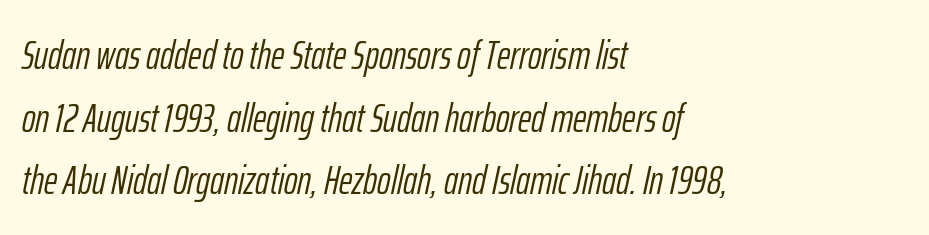
The image shows 41 px light, condensed type, italic (leaning right); set left-aligned, normal line spacing (1.53x), normal letter spacing, not underlined; low stroke contrast and a medium x-height.
